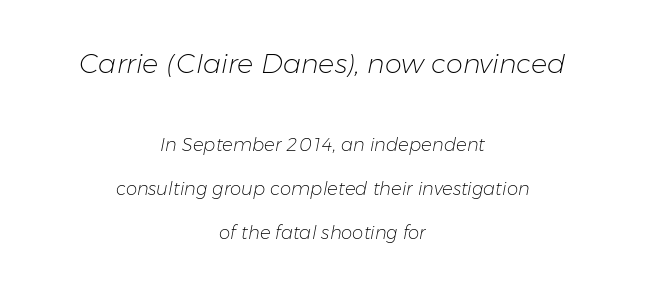
{"italic": "yes", "lean": "right", "slant_degrees": 11, "bold": "no", "underline": "no", "align": "center", "line_spacing": "loose", "line_spacing_ratio": 2.43, "letter_spacing": "normal", "letter_spacing_em": 0.0, "larger_block": "first", "size_ratio": 1.5, "glyph_px": 27}
